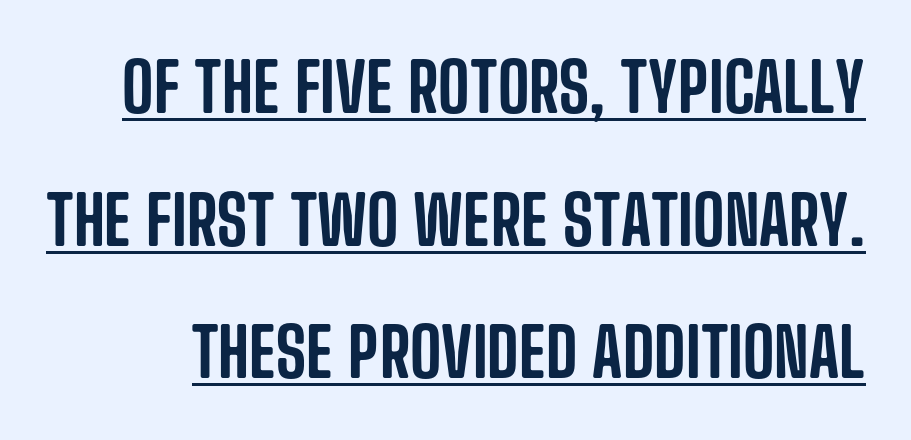
{"serif": "no", "italic": "no", "width": "condensed", "stroke_contrast": "low", "x_height": "large", "monospaced": "no", "underline": "yes", "line_spacing": "loose", "line_spacing_ratio": 1.95, "letter_spacing": "normal", "letter_spacing_em": 0.0, "glyph_px": 68}
